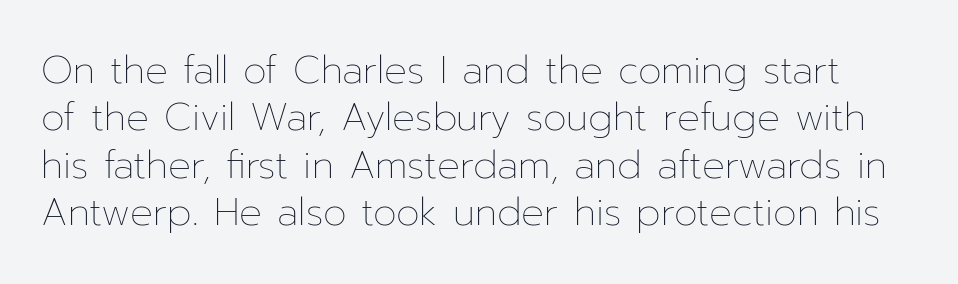
The image shows 38 px thin type, upright; set normal line spacing (1.25x), normal letter spacing, not underlined; low stroke contrast and a medium x-height.
